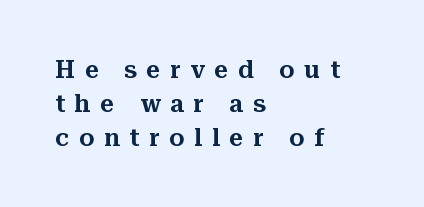
Q: Is the text italic (slanted)? A: No, it is upright.
Q: Is the text underlined? A: No.
Q: How is the paragraph aligned? A: Left-aligned.
Q: Is the spacing between letters normal or unusually wide? A: Unusually wide.
Q: Is the spacing between lines tight, normal or loose? A: Normal.
